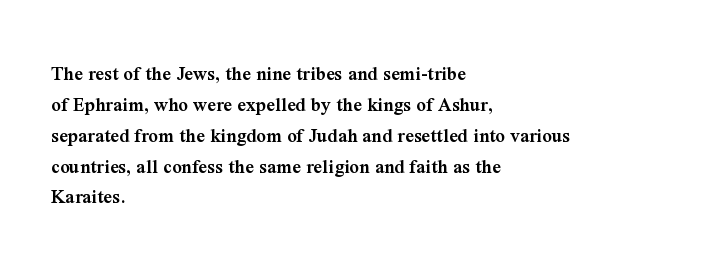
The image shows 21 px text type, upright; set left-aligned, normal line spacing (1.47x), normal letter spacing, not underlined.
